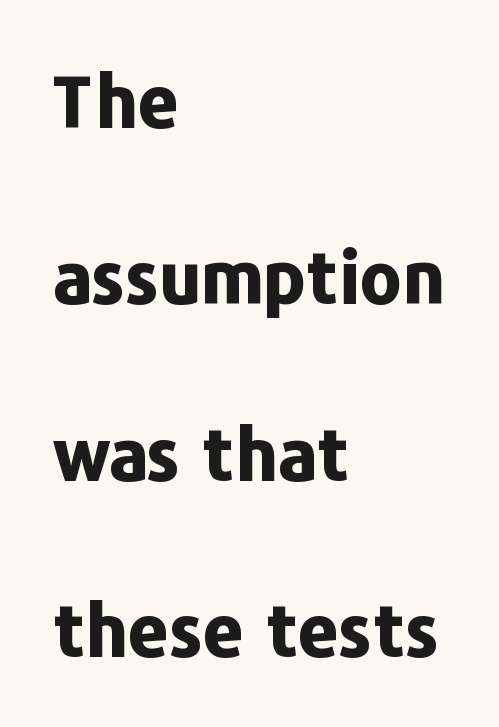
The image shows 72 px bold sans-serif type, upright; set left-aligned, loose line spacing (2.45x), normal letter spacing, not underlined; low stroke contrast and a medium x-height.
